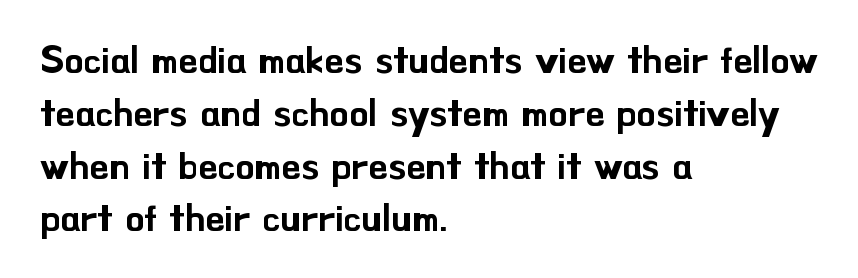
{"serif": "no", "italic": "no", "width": "normal", "stroke_contrast": "low", "x_height": "small", "monospaced": "no", "underline": "no", "align": "left", "line_spacing": "normal", "line_spacing_ratio": 1.39, "letter_spacing": "normal", "letter_spacing_em": 0.0, "glyph_px": 38}
